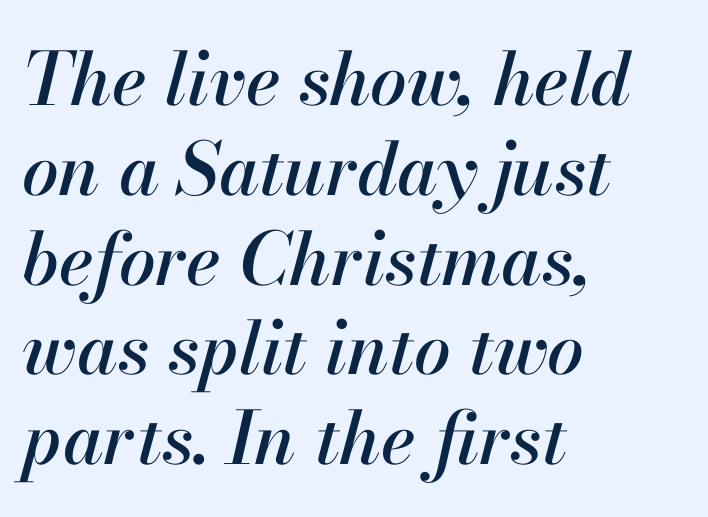
{"italic": "yes", "lean": "right", "slant_degrees": 13, "width": "normal", "stroke_contrast": "high", "x_height": "small", "monospaced": "no", "underline": "no", "align": "left", "line_spacing_ratio": 1.23, "letter_spacing": "normal", "letter_spacing_em": 0.0, "glyph_px": 73}
